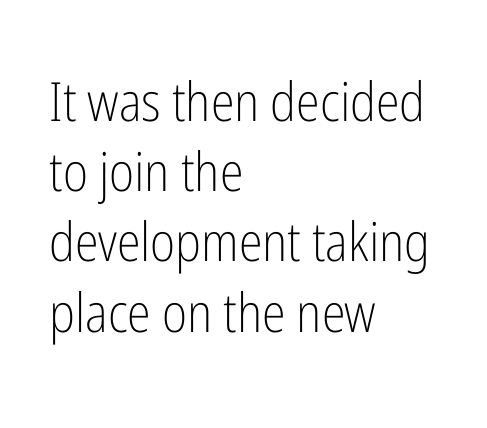
You could not count columns in this text — the font is proportionally spaced. No italicization has been applied; the sample stays upright. Each word holds together tightly as a unit, with standard inter-letter gaps. This rendering employs a face without finishing strokes, i.e., a sans-serif. The font sits on the lighter half of the weight spectrum, regular included. This block has exactly the height ordinary leading produces.
